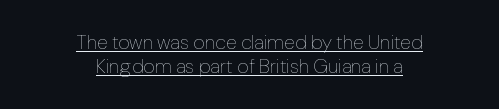
{"italic": "no", "bold": "no", "underline": "yes", "align": "center", "line_spacing_ratio": 1.2, "letter_spacing": "normal", "letter_spacing_em": 0.0, "glyph_px": 20}
